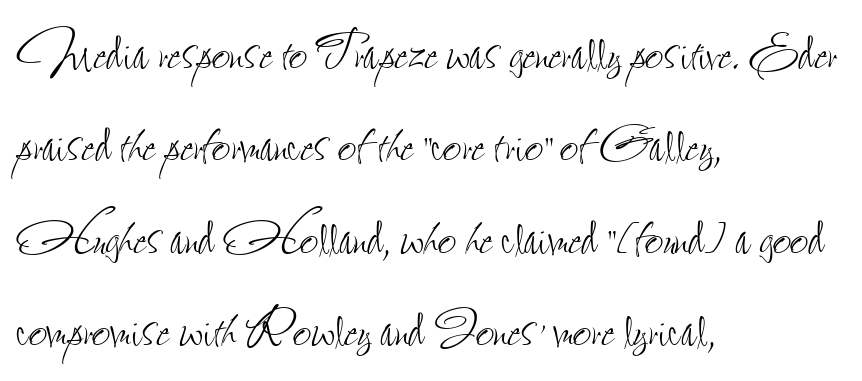
{"bold": "no", "weight": "thin", "width": "condensed", "stroke_contrast": "low", "x_height": "small", "monospaced": "no", "underline": "no", "align": "left", "line_spacing": "normal", "line_spacing_ratio": 1.42, "letter_spacing": "normal", "letter_spacing_em": 0.0, "glyph_px": 65}
